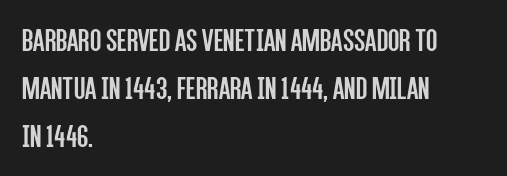
The image shows 33 px regular-weight, condensed sans-serif type, upright; set left-aligned, normal line spacing (1.45x), normal letter spacing, not underlined; low stroke contrast and a large x-height.
